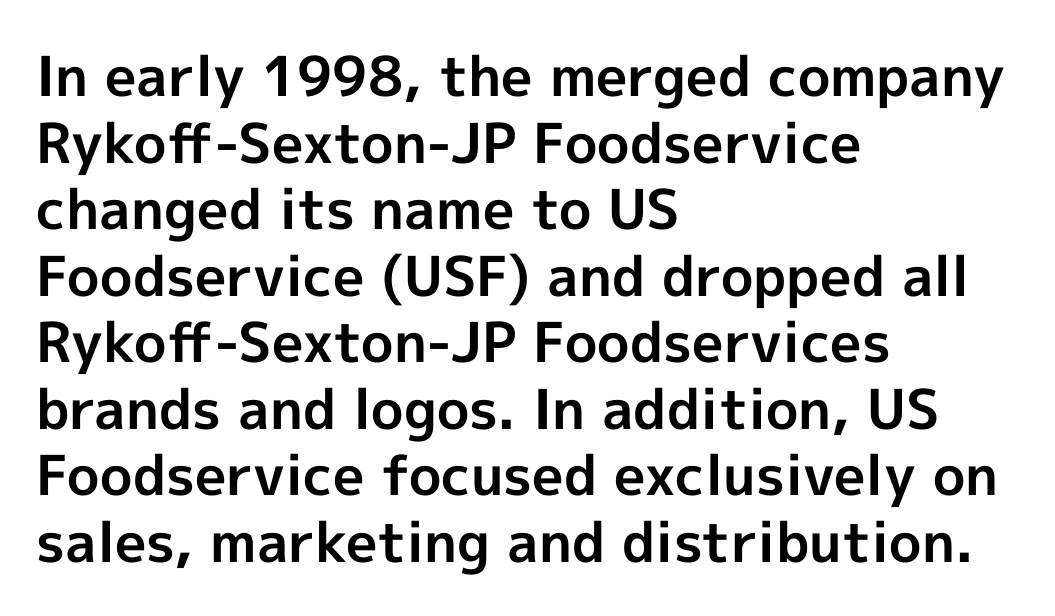
Q: Is the text bold? A: Yes.
Q: Is the text italic (slanted)? A: No, it is upright.
Q: Is the typeface a serif or a sans-serif typeface? A: Sans-serif.
Q: Is the text underlined? A: No.
Q: How is the paragraph aligned? A: Left-aligned.
Q: Is the spacing between letters normal or unusually wide? A: Normal.
Q: Width (condensed, normal, or wide)? A: Normal.
Q: x-height? A: Medium.
Q: Monospaced? A: No.
